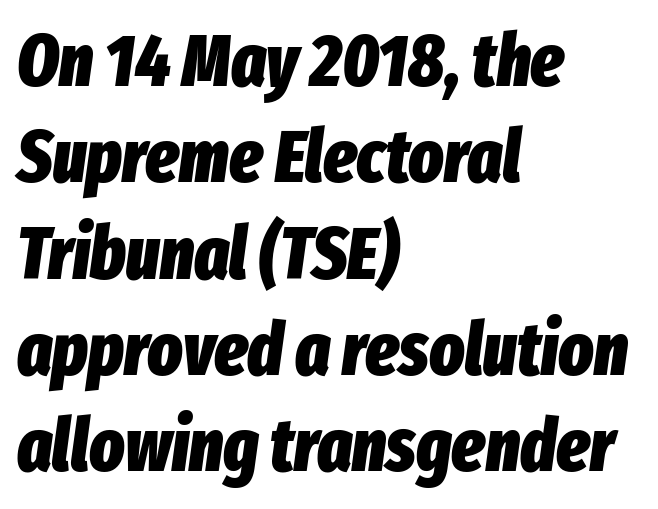
Quick note: italic. The passage shown is typed in a proportional face where columns would drift. This rendering uses left alignment, leaving the right contour irregular. Quick note: interline space is typical.
